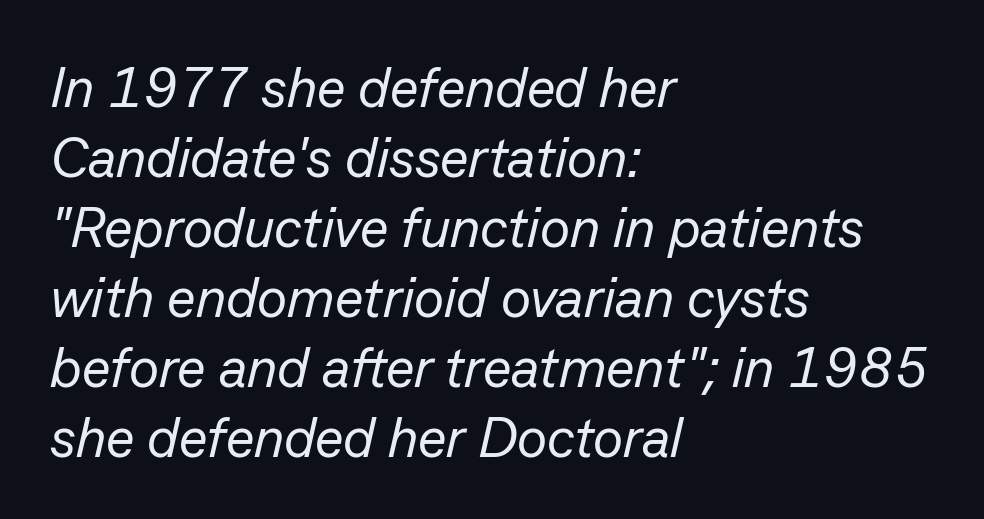
Spacing verdict: proportional, widths tailored to each character. Would a proofreader flag this as italicized? Yes. Between one letter and the next there's only the usual sliver of space. Layout note: lines flush left. Descenders are the only things crossing below the line.
